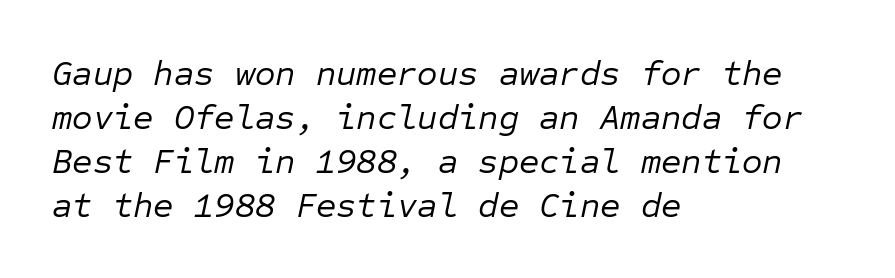
Q: Is the text bold? A: No.
Q: Is the text italic (slanted)? A: Yes, it leans right by about 12 degrees.
Q: Is the text underlined? A: No.
Q: How is the paragraph aligned? A: Left-aligned.
Q: Is the spacing between letters normal or unusually wide? A: Normal.
Q: Is the spacing between lines tight, normal or loose? A: Normal.
Q: Width (condensed, normal, or wide)? A: Normal.
Q: Stroke contrast? A: Low.
Q: x-height? A: Medium.
Q: Monospaced? A: Yes.
